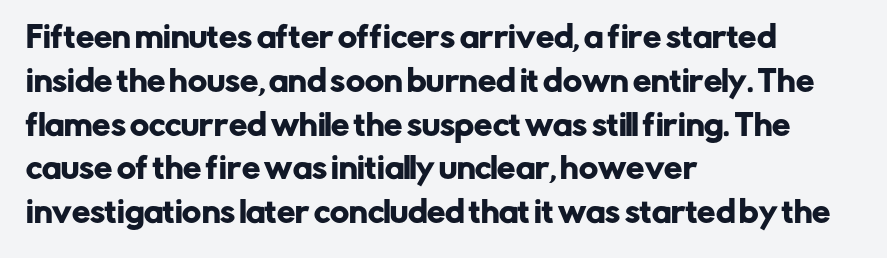
The image shows 29 px sans-serif type, upright; set left-aligned, normal line spacing (1.51x), normal letter spacing, not underlined; low stroke contrast and a medium x-height.
